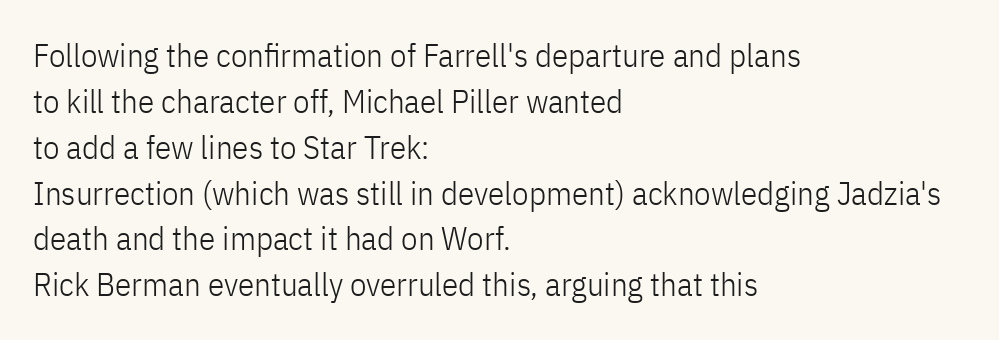
The image shows 33 px light, condensed sans-serif type, upright; set left-aligned, normal line spacing (1.39x), normal letter spacing, not underlined; low stroke contrast and a medium x-height.
